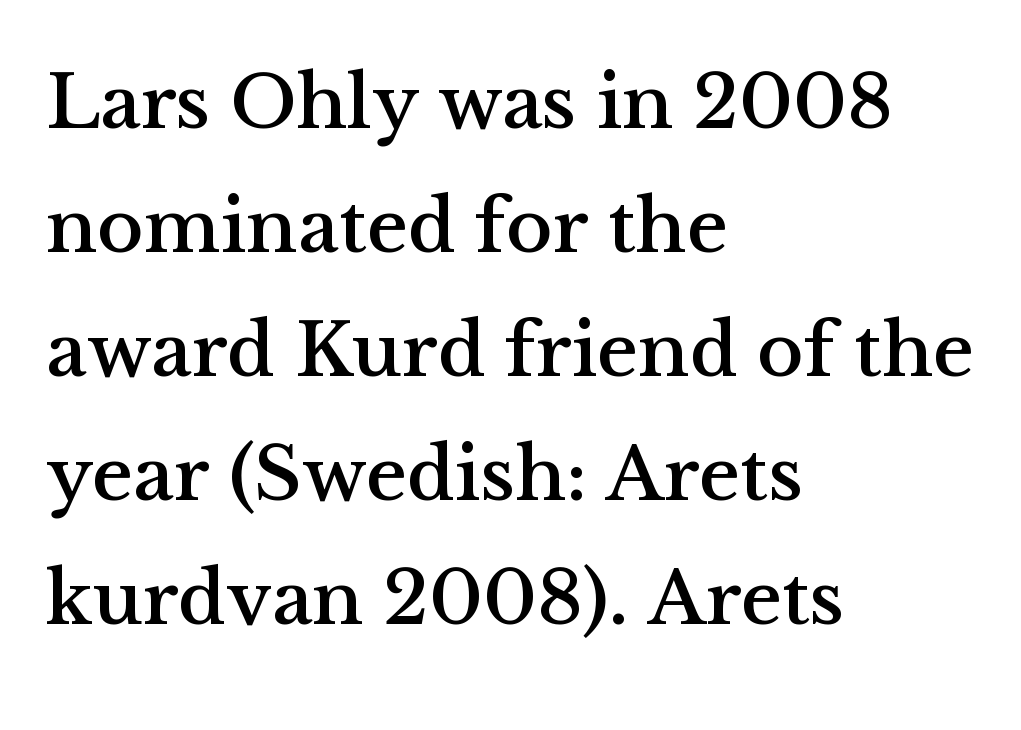
Successive baselines arrive at the customary interval. The face used here is proportionally spaced, like ordinary book or web type. Type without underlining. No italicization has been applied; the sample stays upright. Letterform terminals end in serifs throughout the passage.
